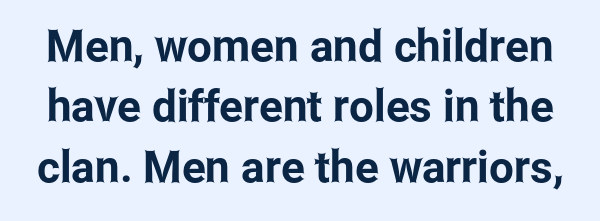
The image shows 44 px condensed sans-serif type, upright; set normal line spacing (1.37x), normal letter spacing, not underlined; low stroke contrast and a medium x-height.
